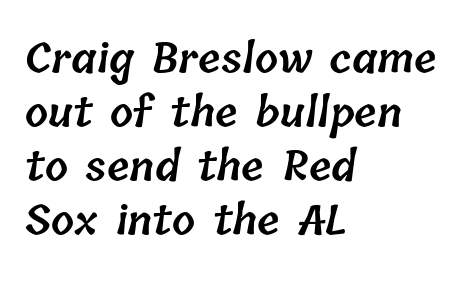
These words are printed semibold, heavier than regular yet not bold. Compared with typical body copy, the letter spacing here is the same. A typesetter would call this leading conventional body-copy spacing. The compositor pushed each line to the left boundary. The letters advance in unequal steps, a hallmark of proportional type.
